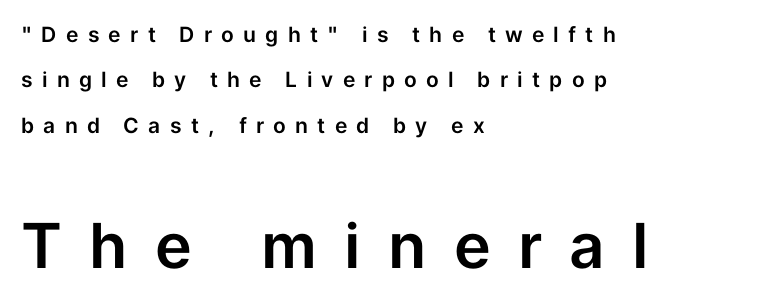
The image shows 62 px sans-serif type, upright; set left-aligned, loose line spacing (2.16x), unusually wide letter spacing (+0.44 em), not underlined; the second (bottom) block is 2.95x larger; low stroke contrast and a medium x-height.
